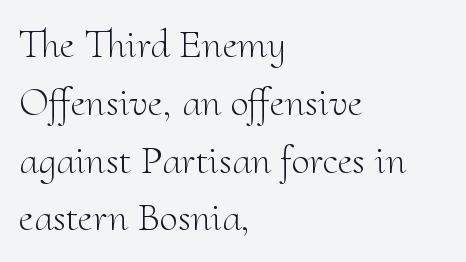
Q: Is the text bold? A: No.
Q: Is the text italic (slanted)? A: No, it is upright.
Q: Is the typeface a serif or a sans-serif typeface? A: Serif.
Q: Is the text underlined? A: No.
Q: How is the paragraph aligned? A: Left-aligned.
Q: Is the spacing between letters normal or unusually wide? A: Normal.
Q: Is the spacing between lines tight, normal or loose? A: Normal.
Q: Width (condensed, normal, or wide)? A: Normal.
Q: Stroke contrast? A: Medium.
Q: x-height? A: Small.
Q: Monospaced? A: No.
